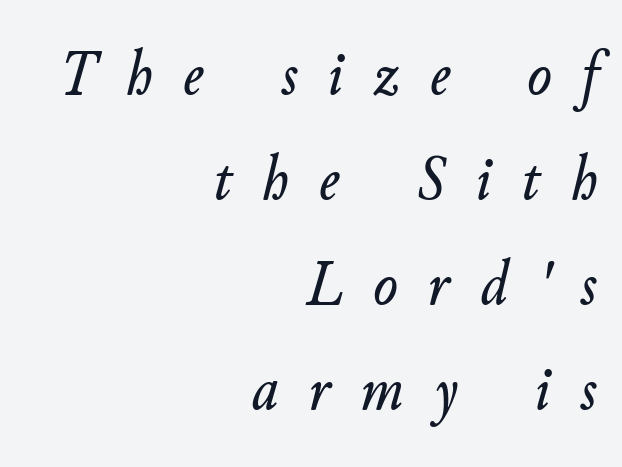
Q: Is the text italic (slanted)? A: Yes, it leans right by about 11 degrees.
Q: Is the text underlined? A: No.
Q: How is the paragraph aligned? A: Right-aligned.
Q: Is the spacing between letters normal or unusually wide? A: Unusually wide.
Q: Is the spacing between lines tight, normal or loose? A: Normal.
Q: Width (condensed, normal, or wide)? A: Normal.
Q: Stroke contrast? A: Low.
Q: x-height? A: Small.
Q: Monospaced? A: No.
